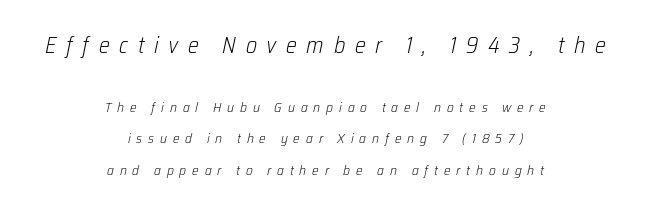
The image shows 23 px text type, italic (leaning right); set centered, loose line spacing (2.24x), unusually wide letter spacing (+0.42 em), not underlined; the first (top) block is 1.64x larger.
